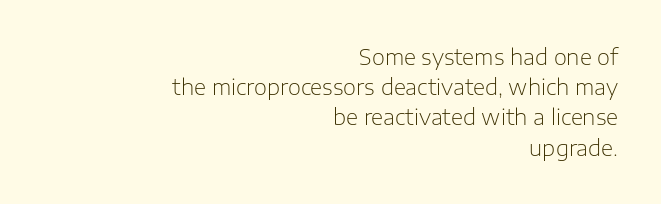
{"italic": "no", "bold": "no", "underline": "no", "align": "right", "line_spacing": "normal", "line_spacing_ratio": 1.44, "letter_spacing": "normal", "letter_spacing_em": 0.0, "glyph_px": 21}
